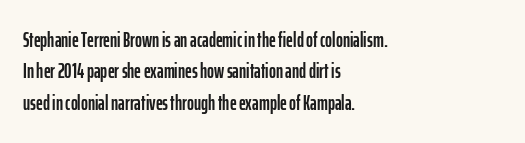
Q: Is the text italic (slanted)? A: No, it is upright.
Q: Is the text underlined? A: No.
Q: How is the paragraph aligned? A: Left-aligned.
Q: Is the spacing between letters normal or unusually wide? A: Normal.
Q: Is the spacing between lines tight, normal or loose? A: Normal.
